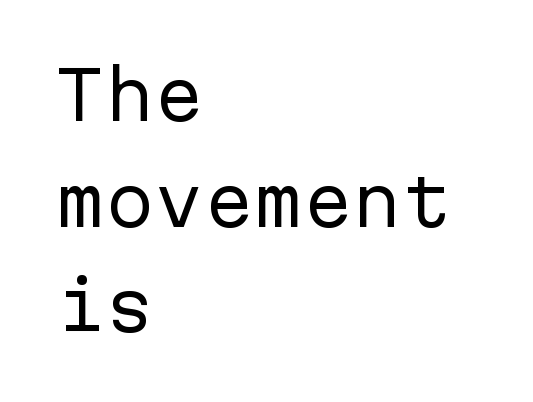
{"serif": "no", "italic": "no", "bold": "no", "weight": "regular", "width": "normal", "stroke_contrast": "low", "x_height": "medium", "monospaced": "yes", "underline": "no", "align": "left", "line_spacing": "normal", "line_spacing_ratio": 1.6, "letter_spacing": "normal", "letter_spacing_em": 0.0, "glyph_px": 66}
